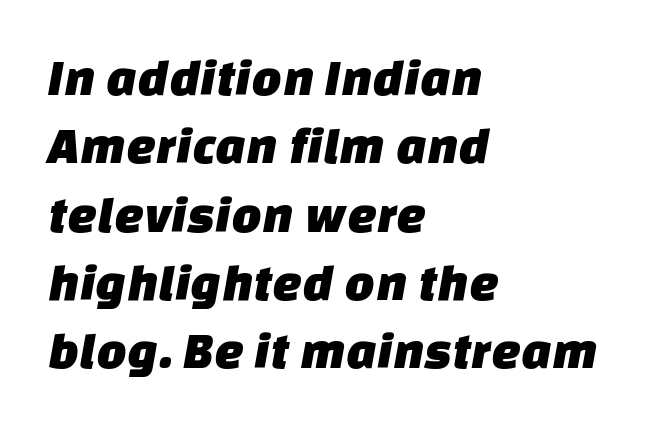
The rendering uses a moderate line-height, typical for paragraphs. The foot of each line stays bare and open. The lines in this sample share a left origin and differ only in where they stop. The letters carry no serifs — their stems end cleanly without finishing strokes. The passage shown has conventional tracking throughout.
